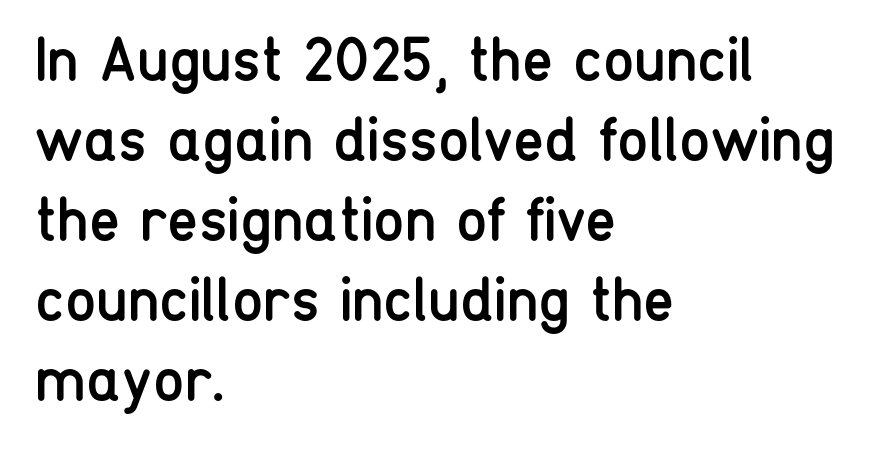
The image shows 63 px regular-weight, condensed sans-serif type, upright; set left-aligned, normal line spacing (1.27x), normal letter spacing, not underlined; low stroke contrast and a medium x-height.
